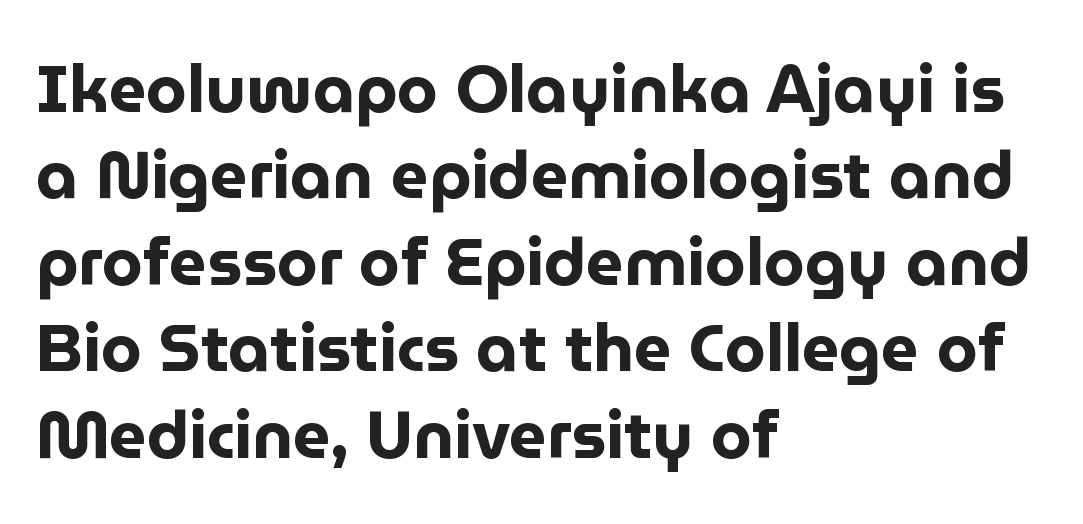
The image shows 66 px bold sans-serif type, upright; set left-aligned, normal line spacing (1.31x), normal letter spacing, not underlined; low stroke contrast and a medium x-height.
